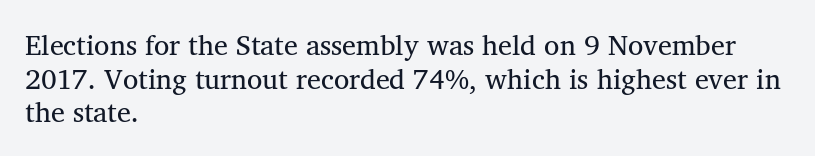
{"serif": "yes", "width": "normal", "stroke_contrast": "medium", "x_height": "medium", "monospaced": "no", "underline": "no", "align": "left", "line_spacing_ratio": 1.2, "letter_spacing": "normal", "letter_spacing_em": 0.0, "glyph_px": 28}
